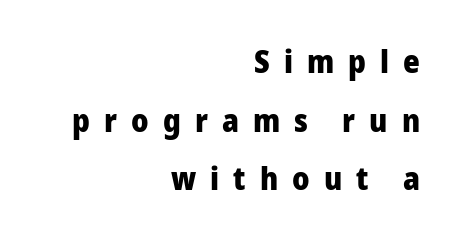
A bare baseline throughout the passage. Spacing verdict: proportional, widths tailored to each character. The letters stand straight up with perfectly vertical stems. Each word looks stretched out because of the extra space between its letters. Typesetter's note: full bold, strokes at maximum text heaviness. Font category for this specimen: sans-serif.
